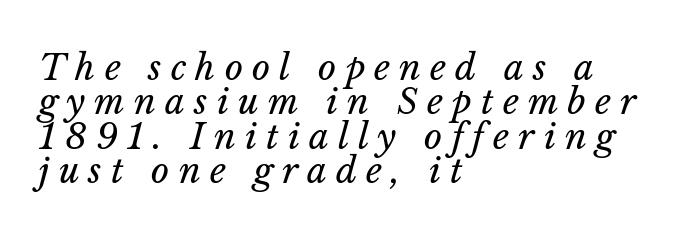
{"italic": "yes", "lean": "right", "slant_degrees": 14, "bold": "no", "weight": "regular", "width": "normal", "stroke_contrast": "low", "x_height": "medium", "monospaced": "no", "underline": "no", "align": "left", "line_spacing": "tight", "line_spacing_ratio": 0.98, "letter_spacing": "wide", "letter_spacing_em": 0.26, "glyph_px": 35}
